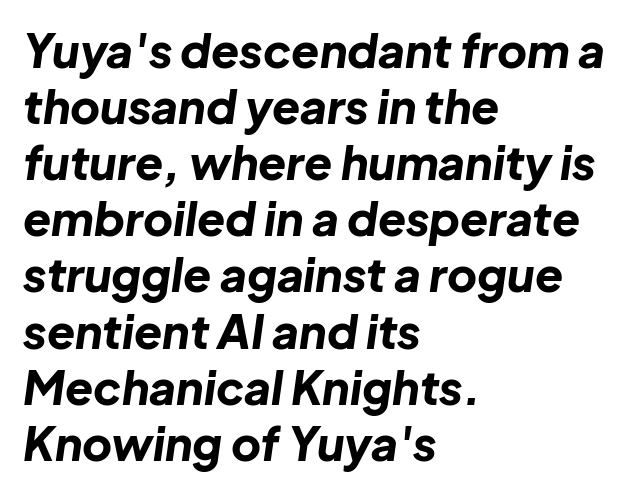
The image shows 46 px bold type, italic (leaning right); set left-aligned, line spacing 1.22x, normal letter spacing, not underlined; low stroke contrast and a medium x-height.
